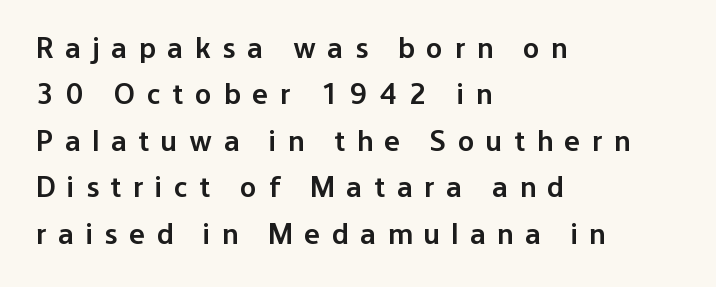
Every character sits straight up, as roman type does. The area under the type is left untouched. I'd call this a sans setting — the letters go barefoot. These lines are set flush left with a ragged right edge. Does the leading feel generous? No, just average. A bit beefed up — I'd call it semibold rather than bold.
